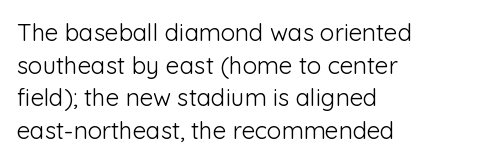
The image shows 24 px text type, upright; set left-aligned, normal line spacing (1.36x), normal letter spacing, not underlined.
